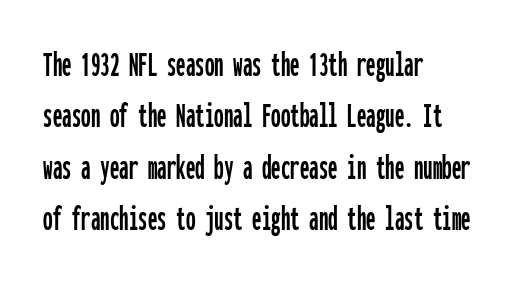
Where is the straight margin? On the left. The letterforms sit shoulder to shoulder at normal distance. Check under the words: just untouched page. This is the regular roman posture of the typeface.
